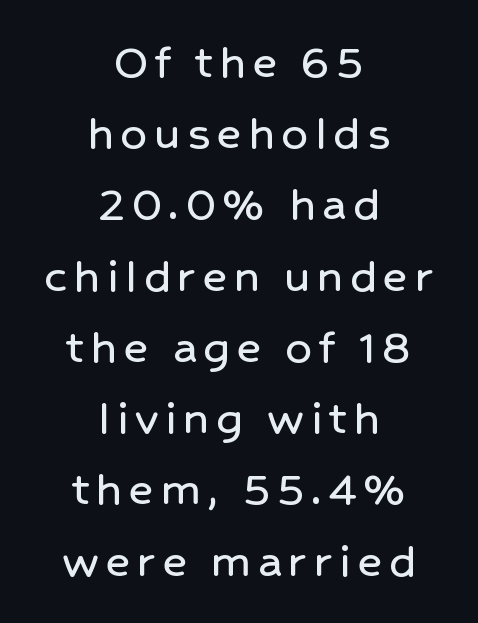
A roman cut, with each character standing at attention. Is there much room between lines? A standard amount, neither cramped nor airy. A sans-serif font was chosen for this passage. Varying glyph widths throughout — classic text-font behaviour. The rag falls on both sides of this text block equally.
